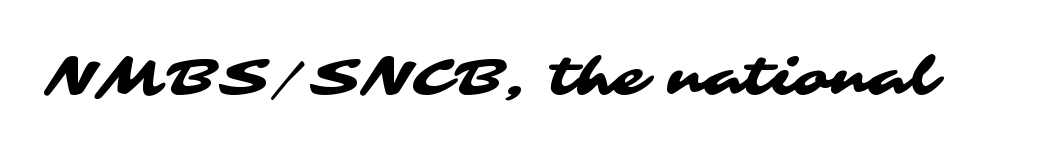
{"serif": "no", "width": "wide", "stroke_contrast": "medium", "x_height": "medium", "monospaced": "no", "underline": "no", "letter_spacing": "normal", "letter_spacing_em": 0.0, "glyph_px": 52}
